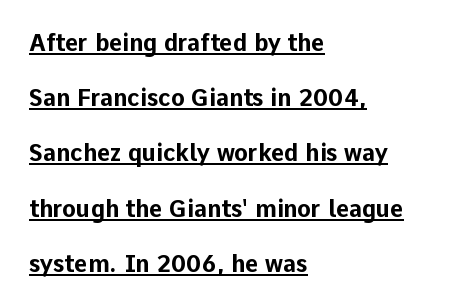
{"italic": "no", "bold": "yes", "underline": "yes", "align": "left", "line_spacing": "loose", "line_spacing_ratio": 2.4, "letter_spacing": "normal", "letter_spacing_em": 0.0, "glyph_px": 23}
